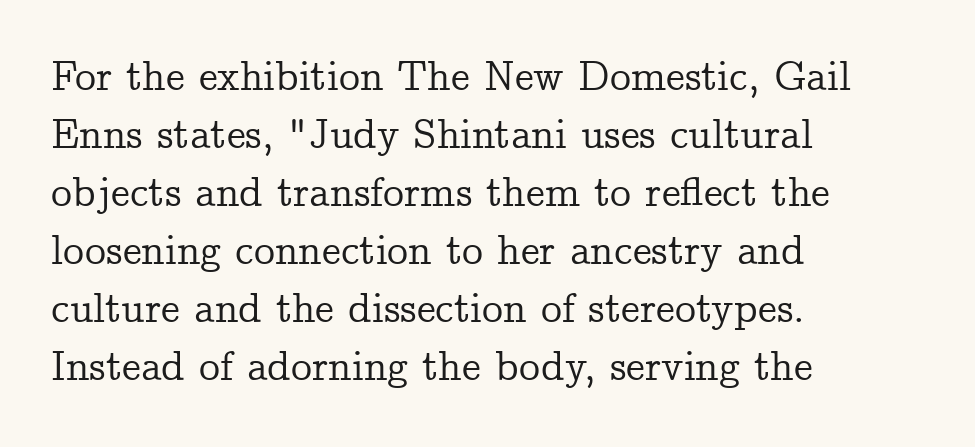
Small tapered or slab feet sit at the stroke ends, so this counts as serif. This rendering leaves character spacing at its baseline value. Beneath every word, the page is bare. The face used here is proportionally spaced, like ordinary book or web type. All the whitespace from short lines collects on the right.
